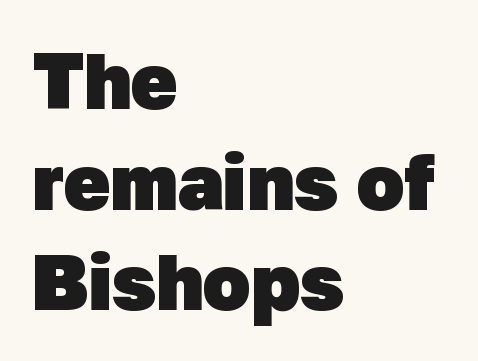
Q: Is the text bold? A: Yes.
Q: Is the typeface a serif or a sans-serif typeface? A: Sans-serif.
Q: Is the text underlined? A: No.
Q: How is the paragraph aligned? A: Left-aligned.
Q: Is the spacing between letters normal or unusually wide? A: Normal.
Q: Is the spacing between lines tight, normal or loose? A: Normal.
Q: Width (condensed, normal, or wide)? A: Normal.
Q: Stroke contrast? A: Low.
Q: x-height? A: Medium.
Q: Monospaced? A: No.
